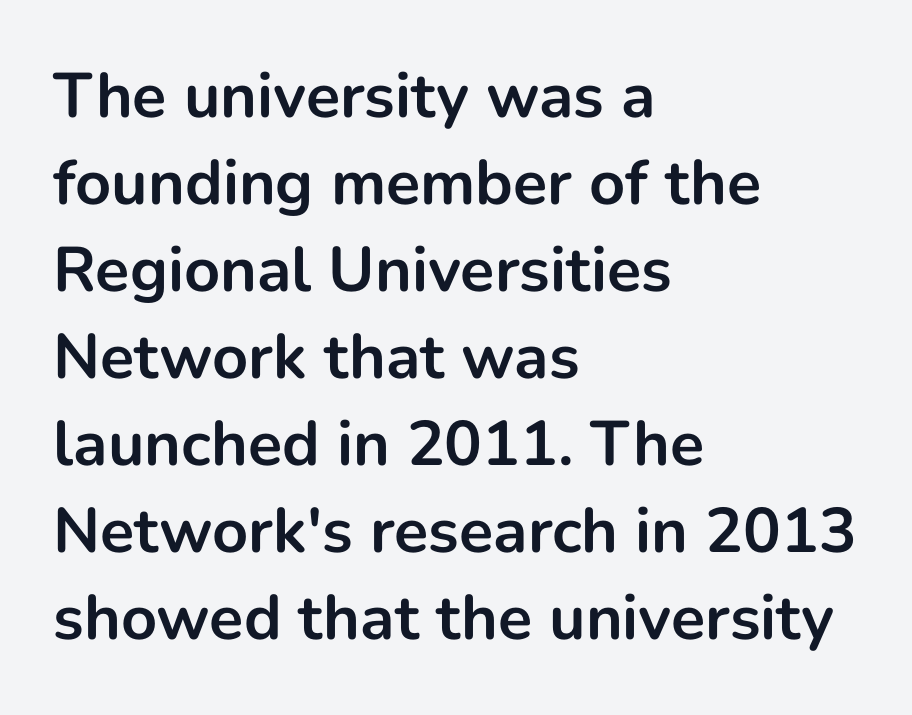
These lines were composed using upright roman letters. The designer went with a sans here, leaving each stem footless. Compared with typical paragraphs, the rows here are spaced about the same. You'd pick this weight for a headline — it's a proper bold. Each word holds together tightly as a unit, with standard inter-letter gaps.
